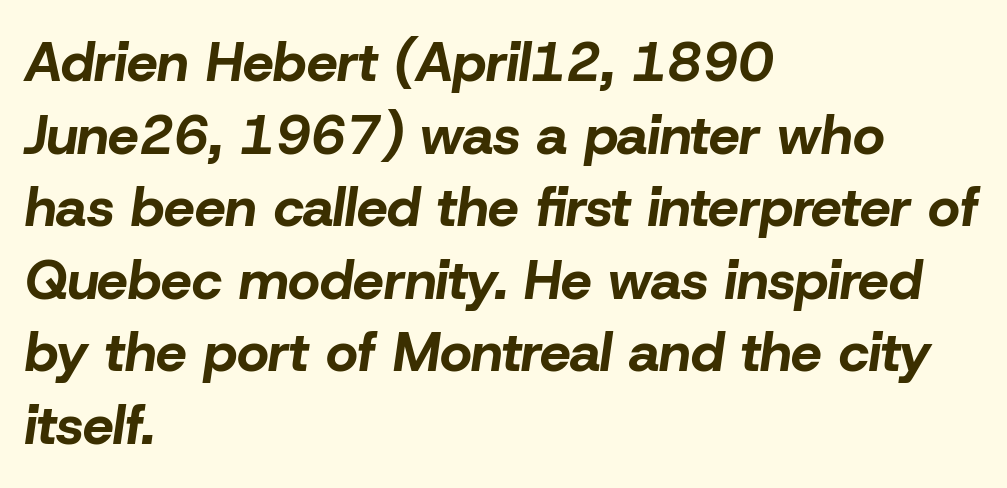
The image shows 55 px bold type, italic (leaning right); set left-aligned, normal line spacing (1.32x), normal letter spacing, not underlined; low stroke contrast and a medium x-height.
